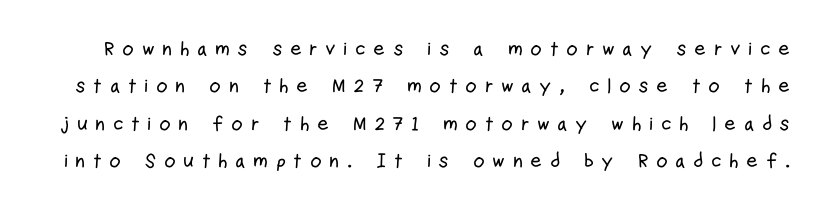
Q: Is the text italic (slanted)? A: No, it is upright.
Q: Is the text underlined? A: No.
Q: Is the spacing between letters normal or unusually wide? A: Unusually wide.
